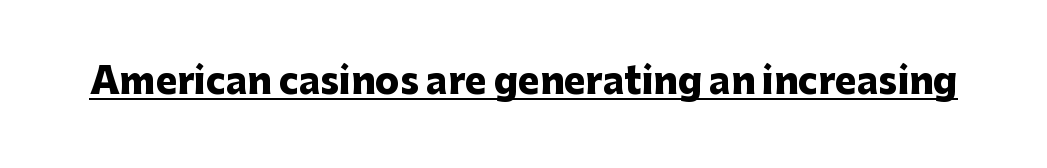
Q: Is the text bold? A: Yes.
Q: Is the text italic (slanted)? A: No, it is upright.
Q: Is the typeface a serif or a sans-serif typeface? A: Sans-serif.
Q: Is the text underlined? A: Yes.
Q: Is the spacing between letters normal or unusually wide? A: Normal.
Q: Width (condensed, normal, or wide)? A: Normal.
Q: Stroke contrast? A: Low.
Q: x-height? A: Medium.
Q: Monospaced? A: No.
